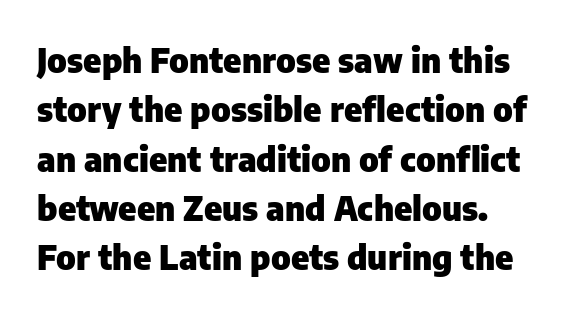
{"serif": "no", "italic": "no", "bold": "yes", "weight": "heavy", "width": "normal", "stroke_contrast": "low", "x_height": "medium", "monospaced": "no", "underline": "no", "line_spacing": "normal", "line_spacing_ratio": 1.45, "letter_spacing": "normal", "letter_spacing_em": 0.0, "glyph_px": 34}
